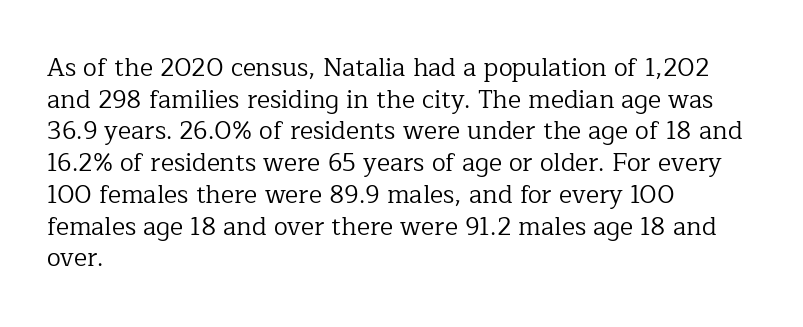
The image shows 25 px text type, upright; set left-aligned, normal line spacing (1.27x), normal letter spacing, not underlined.
